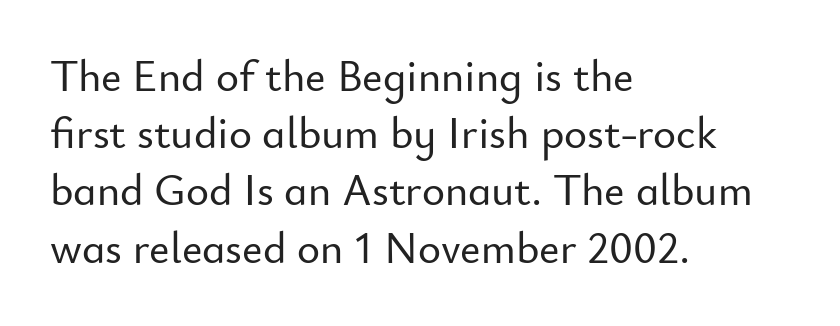
Q: Is the text italic (slanted)? A: No, it is upright.
Q: Is the typeface a serif or a sans-serif typeface? A: Sans-serif.
Q: Is the text underlined? A: No.
Q: How is the paragraph aligned? A: Left-aligned.
Q: Is the spacing between letters normal or unusually wide? A: Normal.
Q: Is the spacing between lines tight, normal or loose? A: Normal.
Q: Width (condensed, normal, or wide)? A: Normal.
Q: Stroke contrast? A: Low.
Q: x-height? A: Small.
Q: Monospaced? A: No.
